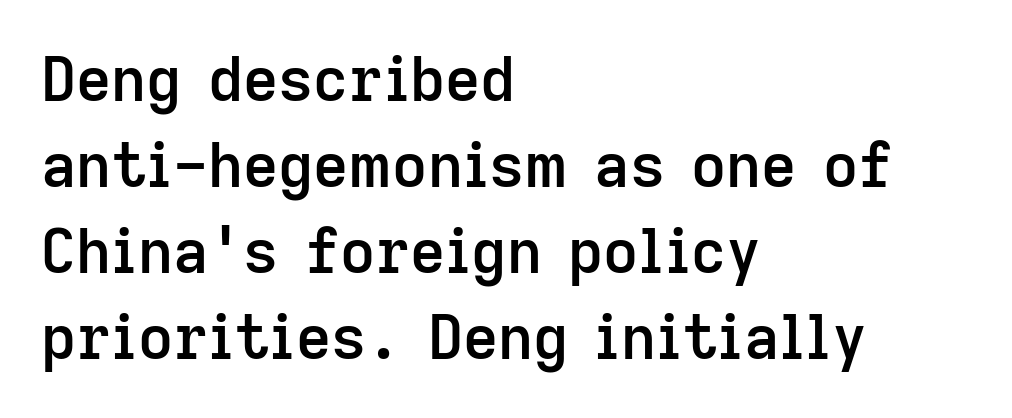
Unlike a traditional serif, this face leaves its strokes unadorned. Beneath every word, the page is bare. A typesetter would mark this as roman, not italic. Tracking here is standard; glyphs follow each other at the usual distance. Layout note: lines flush left. The rendering uses natural spacing where letterforms have individual widths.
